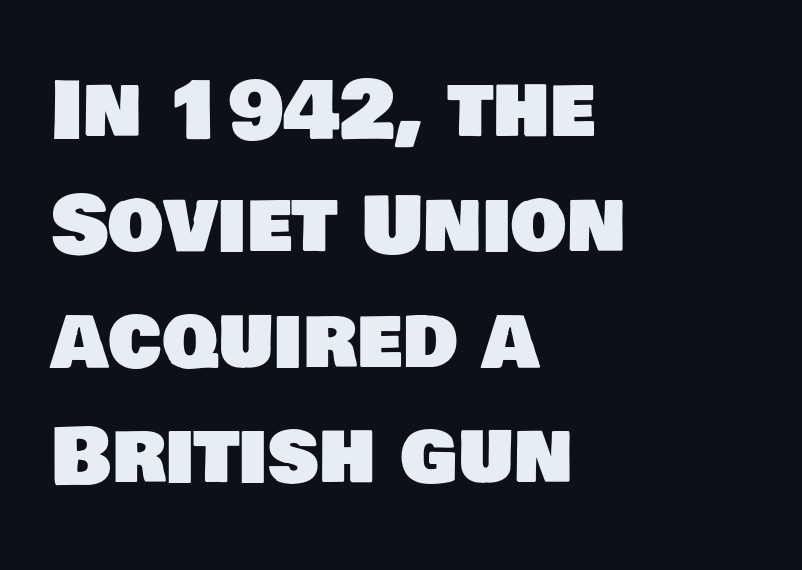
{"serif": "no", "width": "normal", "stroke_contrast": "low", "x_height": "large", "monospaced": "no", "underline": "no", "align": "left", "line_spacing": "normal", "line_spacing_ratio": 1.46, "letter_spacing": "normal", "letter_spacing_em": 0.0, "glyph_px": 79}
